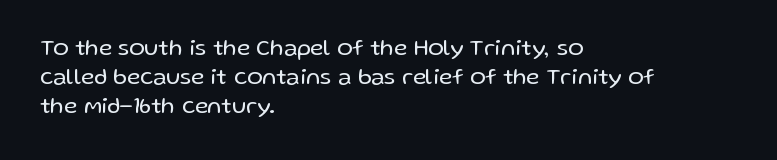
Q: Is the text bold? A: No.
Q: Is the text italic (slanted)? A: No, it is upright.
Q: Is the text underlined? A: No.
Q: How is the paragraph aligned? A: Left-aligned.
Q: Is the spacing between letters normal or unusually wide? A: Normal.
Q: Is the spacing between lines tight, normal or loose? A: Normal.
